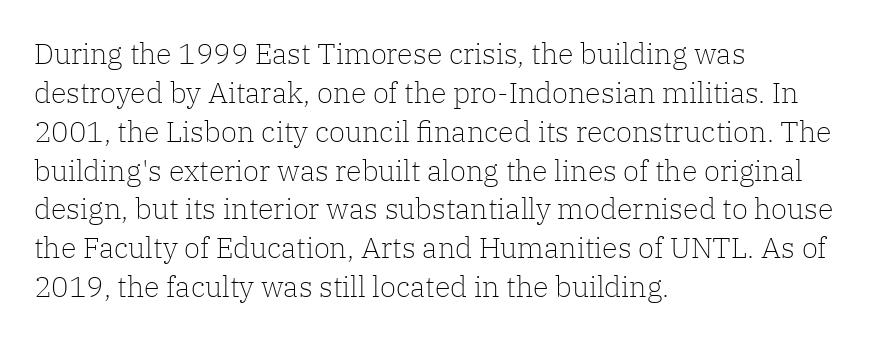
{"serif": "yes", "italic": "no", "bold": "no", "weight": "light", "width": "normal", "stroke_contrast": "low", "x_height": "medium", "monospaced": "no", "underline": "no", "align": "left", "line_spacing": "normal", "line_spacing_ratio": 1.34, "letter_spacing": "normal", "letter_spacing_em": 0.0, "glyph_px": 29}
